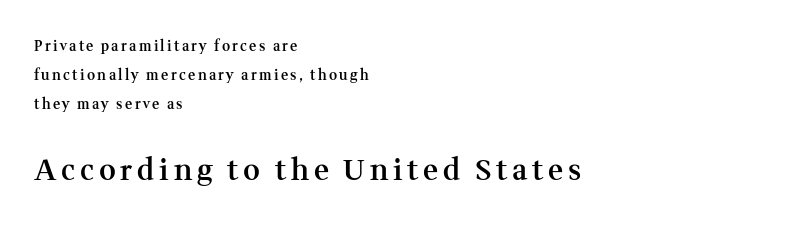
The image shows 29 px semibold serif type, upright; set left-aligned, loose line spacing (2.08x), not underlined; the second (bottom) block is 2.07x larger; medium stroke contrast and a medium x-height.
